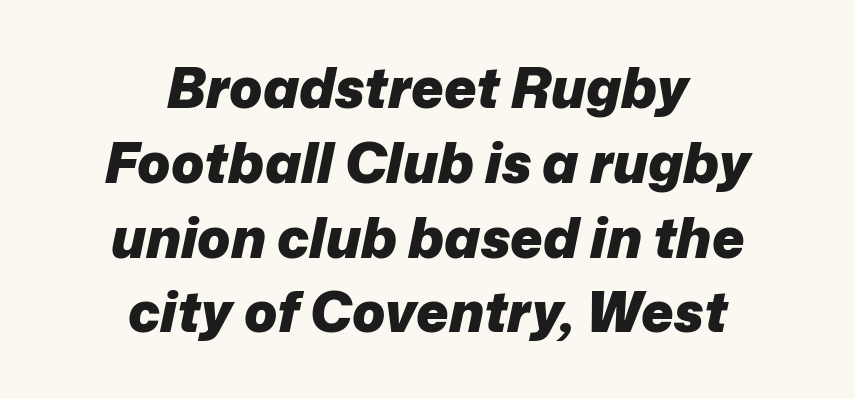
{"italic": "yes", "lean": "right", "slant_degrees": 12, "bold": "yes", "weight": "heavy", "width": "normal", "stroke_contrast": "low", "x_height": "medium", "monospaced": "no", "underline": "no", "align": "center", "line_spacing": "normal", "line_spacing_ratio": 1.36, "letter_spacing": "normal", "letter_spacing_em": 0.0, "glyph_px": 55}
